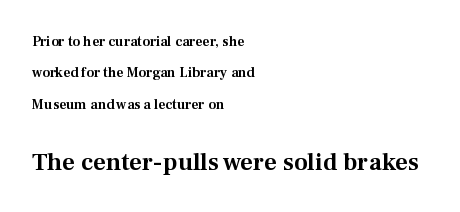
{"italic": "no", "underline": "no", "align": "left", "line_spacing": "loose", "line_spacing_ratio": 2.25, "letter_spacing": "normal", "letter_spacing_em": 0.0, "larger_block": "second", "size_ratio": 1.79, "glyph_px": 25}
